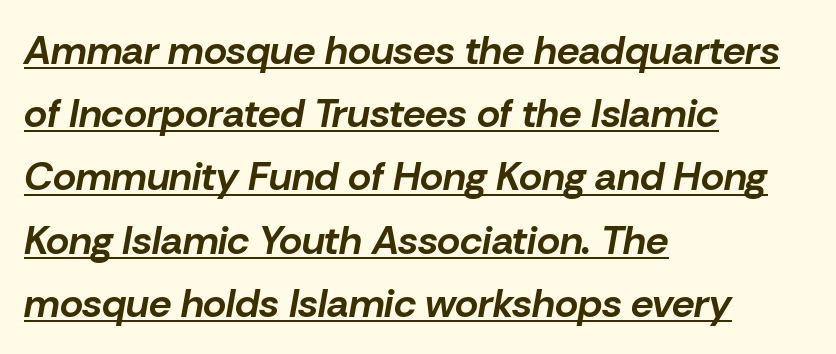
{"italic": "yes", "lean": "right", "slant_degrees": 10, "bold": "yes", "weight": "bold", "width": "normal", "stroke_contrast": "low", "x_height": "medium", "monospaced": "no", "underline": "yes", "align": "left", "line_spacing": "normal", "line_spacing_ratio": 1.58, "letter_spacing": "normal", "letter_spacing_em": 0.0, "glyph_px": 40}
